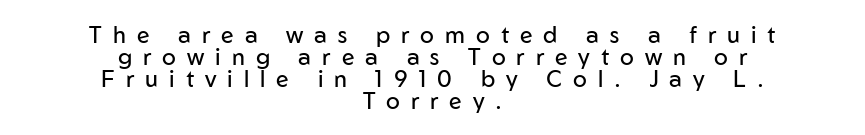
The image shows 23 px text type, upright; set centered, tight line spacing (0.96x), unusually wide letter spacing (+0.48 em), not underlined.
